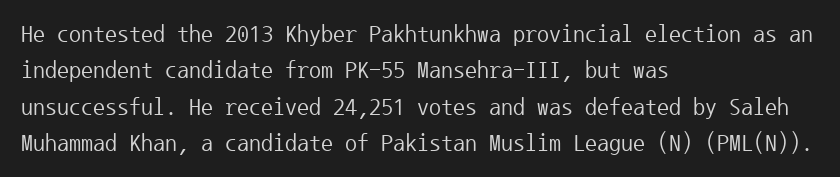
The foot of each line stays bare and open. These lines stack with their left ends in a neat column. Italic: no, the glyphs are upright roman. These lines sit exactly where default settings would place them.
